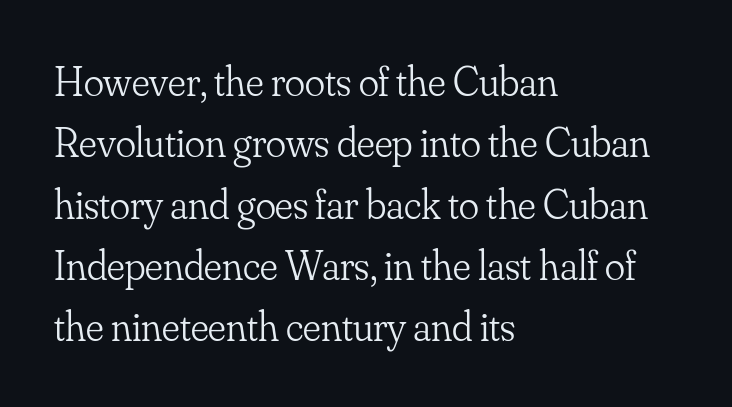
{"serif": "yes", "italic": "no", "bold": "no", "weight": "light", "width": "normal", "stroke_contrast": "low", "x_height": "small", "monospaced": "no", "underline": "no", "align": "left", "line_spacing": "normal", "line_spacing_ratio": 1.46, "letter_spacing": "normal", "letter_spacing_em": 0.0, "glyph_px": 42}
